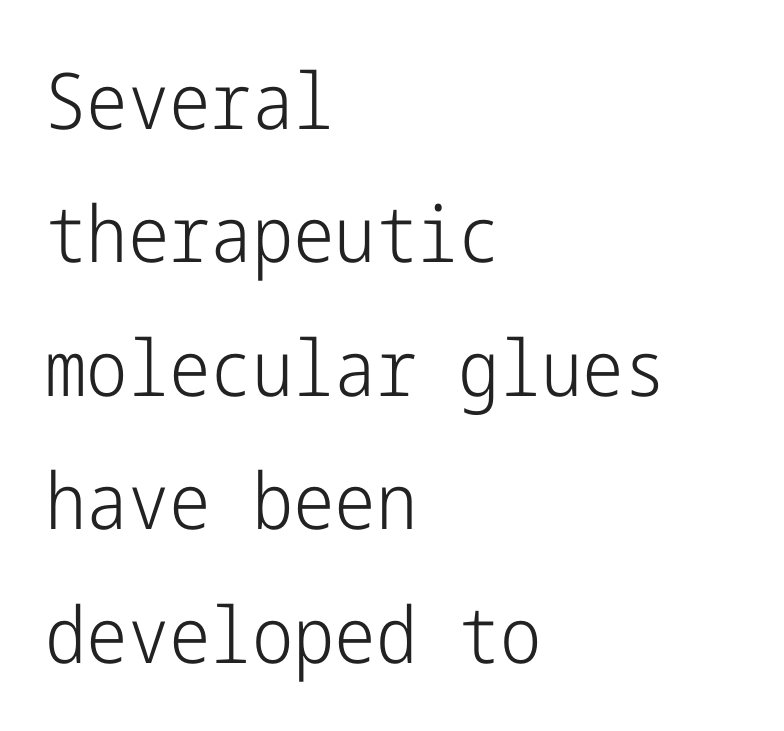
Q: Is the text bold? A: No.
Q: Is the text italic (slanted)? A: No, it is upright.
Q: Is the typeface a serif or a sans-serif typeface? A: Sans-serif.
Q: Is the text underlined? A: No.
Q: How is the paragraph aligned? A: Left-aligned.
Q: Is the spacing between letters normal or unusually wide? A: Normal.
Q: Width (condensed, normal, or wide)? A: Condensed.
Q: Stroke contrast? A: Low.
Q: x-height? A: Medium.
